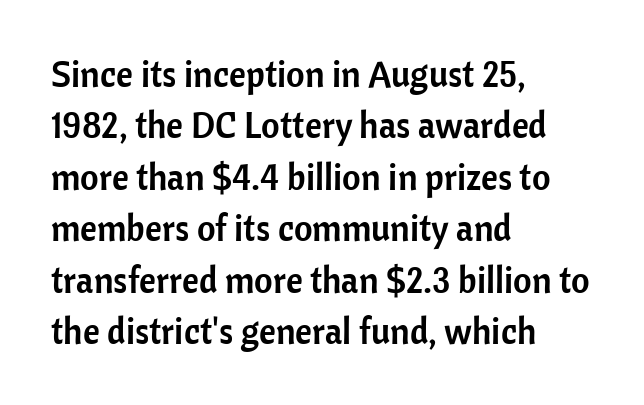
Q: Is the text italic (slanted)? A: No, it is upright.
Q: Is the typeface a serif or a sans-serif typeface? A: Sans-serif.
Q: Is the text underlined? A: No.
Q: How is the paragraph aligned? A: Left-aligned.
Q: Is the spacing between letters normal or unusually wide? A: Normal.
Q: Is the spacing between lines tight, normal or loose? A: Normal.
Q: Width (condensed, normal, or wide)? A: Normal.
Q: Stroke contrast? A: Low.
Q: x-height? A: Medium.
Q: Monospaced? A: No.
